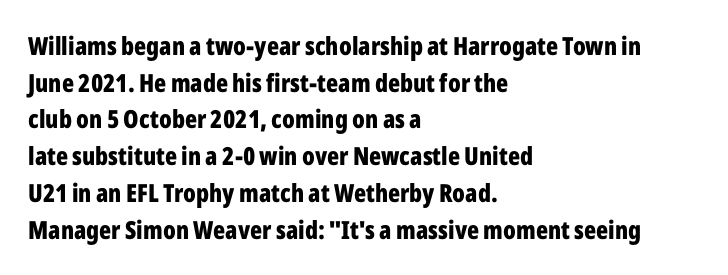
Compared with an ordinary text face, these strokes are far heavier — a full bold. Tall strokes in this sample are plumb rather than angled. Reading down the block, your eye returns to a fixed left position each line. The space directly below the letters is spotless. Leading matches the norm, producing a regular column. The type is set solid horizontally, with unmodified tracking.
